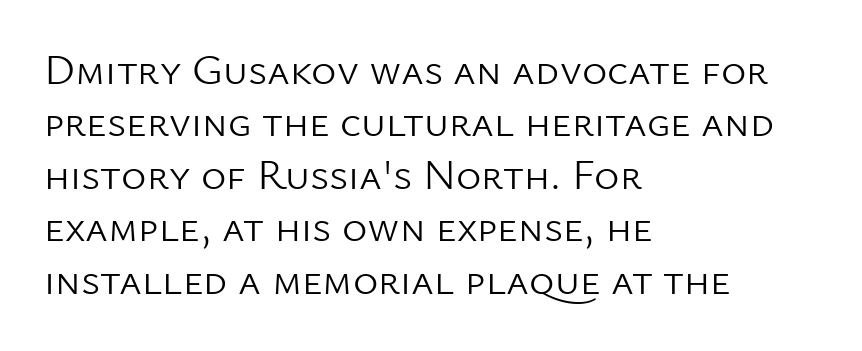
The image shows 43 px light sans-serif type, upright; set left-aligned, line spacing 1.22x, normal letter spacing, not underlined; low stroke contrast and a medium x-height.
